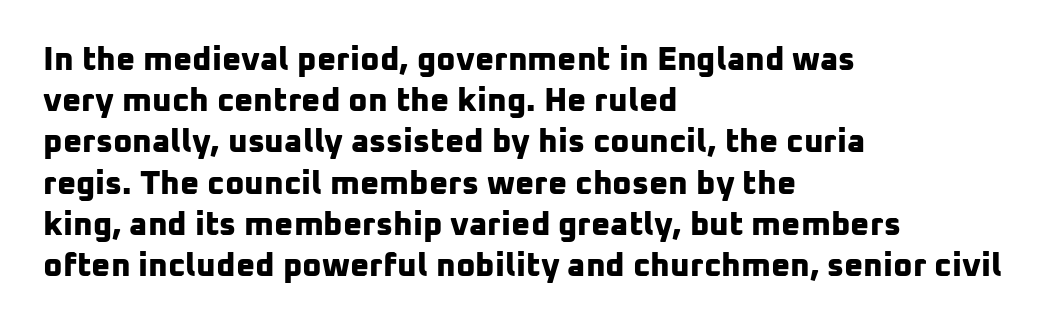
{"serif": "no", "bold": "yes", "weight": "bold", "width": "normal", "stroke_contrast": "low", "x_height": "medium", "monospaced": "no", "underline": "no", "align": "left", "line_spacing": "normal", "line_spacing_ratio": 1.25, "letter_spacing": "normal", "letter_spacing_em": 0.0, "glyph_px": 33}
